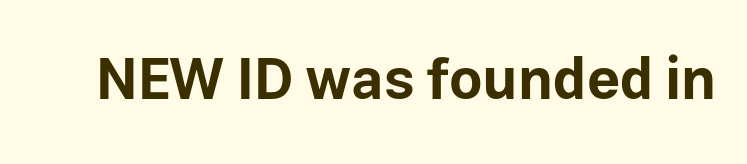
{"serif": "no", "italic": "no", "bold": "yes", "weight": "bold", "width": "normal", "stroke_contrast": "low", "x_height": "medium", "monospaced": "no", "underline": "no", "letter_spacing": "normal", "letter_spacing_em": 0.0, "glyph_px": 58}
